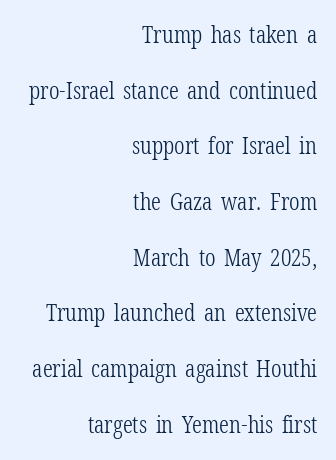
Q: Is the text bold? A: No.
Q: Is the text italic (slanted)? A: No, it is upright.
Q: Is the text underlined? A: No.
Q: How is the paragraph aligned? A: Right-aligned.
Q: Is the spacing between letters normal or unusually wide? A: Normal.
Q: Is the spacing between lines tight, normal or loose? A: Loose.
